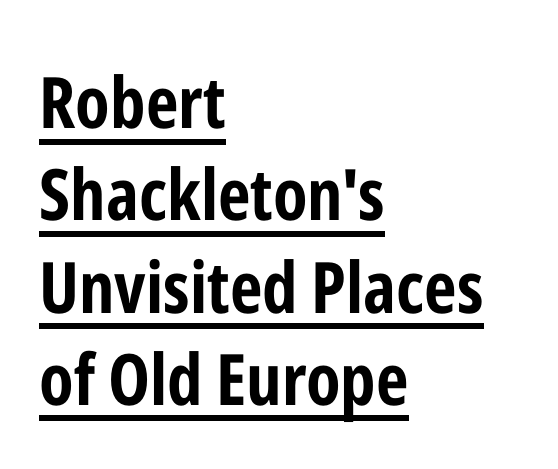
The image shows 71 px bold, condensed sans-serif type, upright; set left-aligned, normal line spacing (1.3x), normal letter spacing, underlined; low stroke contrast and a medium x-height.
